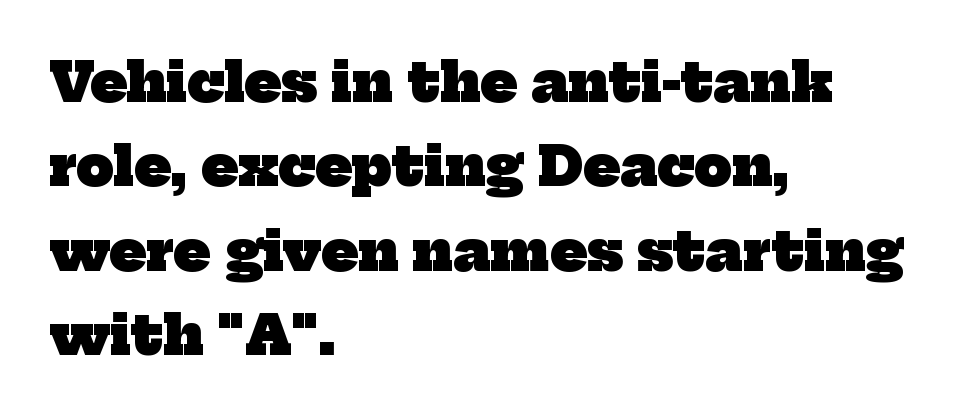
Look at the tracking — it's just the regular setting, nothing added. Where is the straight margin? On the left. The letters advance in unequal steps, a hallmark of proportional type. Descender tails drop into unmarked territory. One glance says typical: line gaps are just what's usual. Every letter is thick-stroked: bold, no question.
